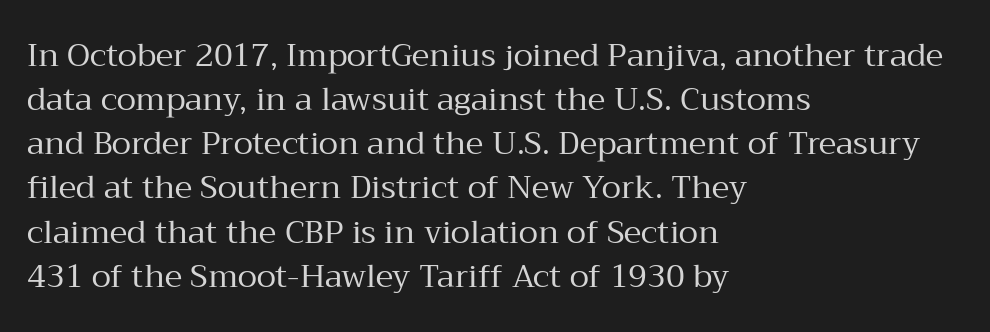
Q: Is the text bold? A: No.
Q: Is the text italic (slanted)? A: No, it is upright.
Q: Is the typeface a serif or a sans-serif typeface? A: Serif.
Q: Is the text underlined? A: No.
Q: How is the paragraph aligned? A: Left-aligned.
Q: Is the spacing between letters normal or unusually wide? A: Normal.
Q: Is the spacing between lines tight, normal or loose? A: Normal.
Q: Width (condensed, normal, or wide)? A: Normal.
Q: Stroke contrast? A: Medium.
Q: x-height? A: Medium.
Q: Monospaced? A: No.
